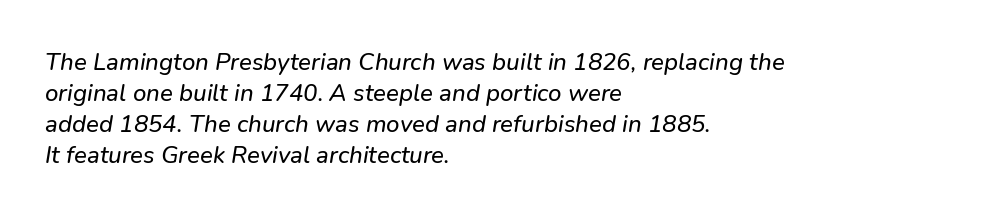
The image shows 24 px text type; set left-aligned, normal line spacing (1.29x), normal letter spacing, not underlined.
